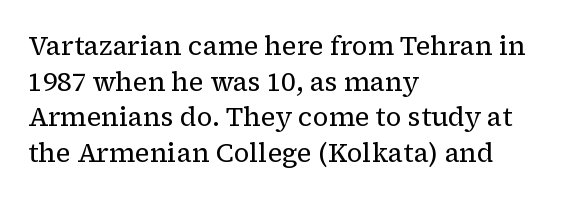
The line texture is even and compact thanks to regular tracking. Honestly, the row spacing looks completely unremarkable. Every row of glyphs begins at an identical x-position on the left. The letters stand straight up with perfectly vertical stems. Stroke thickness stays within the range of a standard reading face or lighter. Unmarked baselines from the first word to the last.
